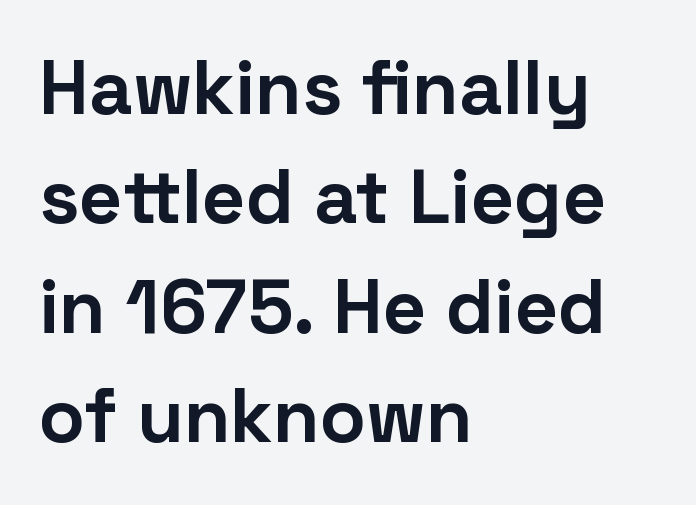
{"serif": "no", "italic": "no", "bold": "yes", "weight": "bold", "width": "normal", "stroke_contrast": "low", "x_height": "medium", "monospaced": "no", "underline": "no", "align": "left", "line_spacing": "normal", "line_spacing_ratio": 1.44, "letter_spacing": "normal", "letter_spacing_em": 0.0, "glyph_px": 76}
